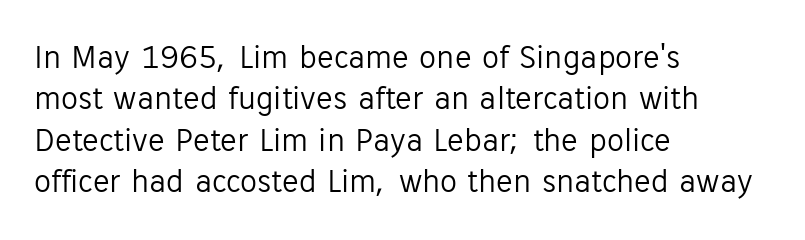
The image shows 34 px light sans-serif type, upright; set left-aligned, line spacing 1.22x, normal letter spacing, not underlined; low stroke contrast and a medium x-height.
